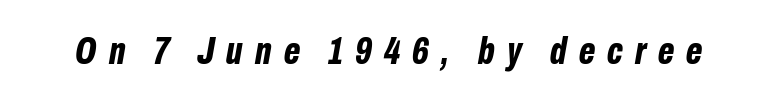
Q: Is the text bold? A: Yes.
Q: Is the text italic (slanted)? A: Yes, it leans right by about 10 degrees.
Q: Is the text underlined? A: No.
Q: Is the spacing between letters normal or unusually wide? A: Unusually wide.
Q: Width (condensed, normal, or wide)? A: Condensed.
Q: Stroke contrast? A: Low.
Q: x-height? A: Medium.
Q: Monospaced? A: No.
